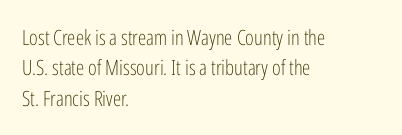
{"italic": "no", "bold": "no", "underline": "no", "align": "left", "line_spacing": "normal", "line_spacing_ratio": 1.45, "letter_spacing": "normal", "letter_spacing_em": 0.0, "glyph_px": 21}
